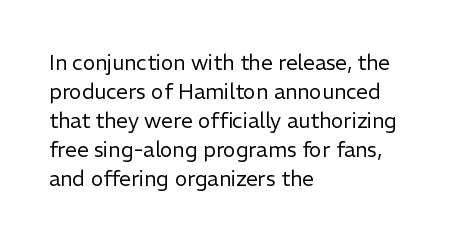
{"italic": "no", "bold": "no", "underline": "no", "align": "left", "line_spacing": "normal", "line_spacing_ratio": 1.38, "letter_spacing": "normal", "letter_spacing_em": 0.0, "glyph_px": 21}
